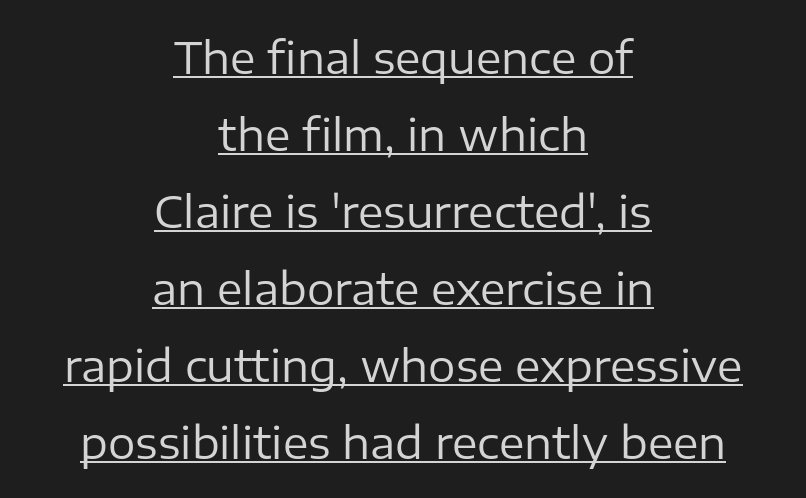
{"serif": "no", "italic": "no", "bold": "no", "weight": "regular", "width": "normal", "stroke_contrast": "low", "x_height": "medium", "monospaced": "no", "underline": "yes", "align": "center", "line_spacing_ratio": 1.79, "letter_spacing": "normal", "letter_spacing_em": 0.0, "glyph_px": 43}
